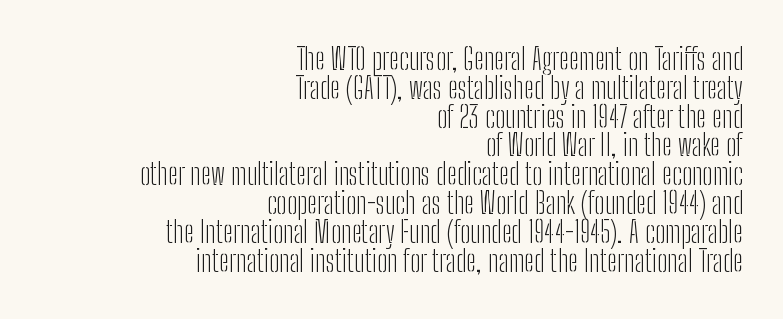
Letter spacing: default. Rule under the text: the space is simply empty. Spacing verdict: proportional, widths tailored to each character. A sans-serif font was chosen for this passage.
